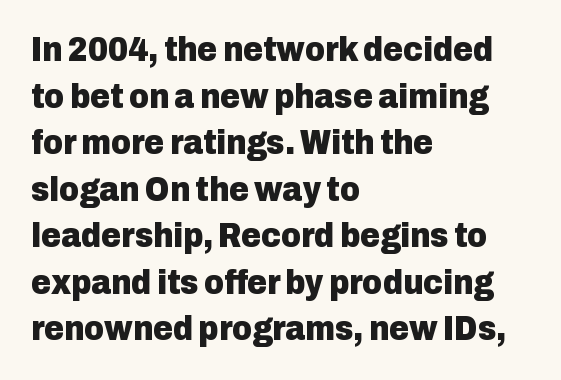
The image shows 34 px heavy sans-serif type, upright; set left-aligned, normal line spacing (1.37x), normal letter spacing, not underlined; low stroke contrast and a medium x-height.
